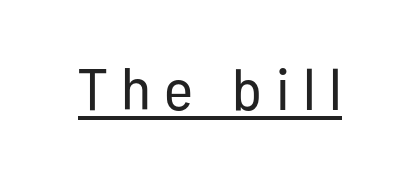
The image shows 59 px regular-weight, condensed sans-serif type, upright; set unusually wide letter spacing (+0.23 em), underlined; low stroke contrast and a medium x-height.
